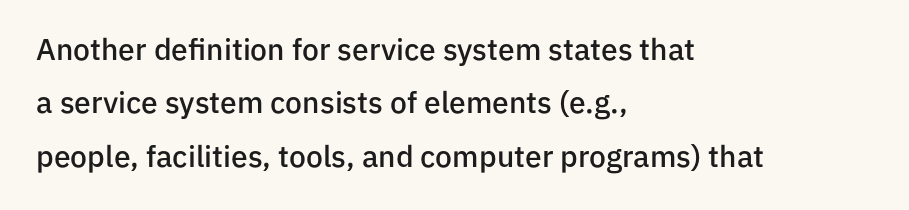
Characters remain perfectly vertical along every line. Note: no serifs on the glyphs. No word sits above an underline. Think of a printed novel: that variable character pitch is what you see here. This sample is left-justified, so line endings fall wherever the words run out. This is the in-between weight designers call semibold or demi.
